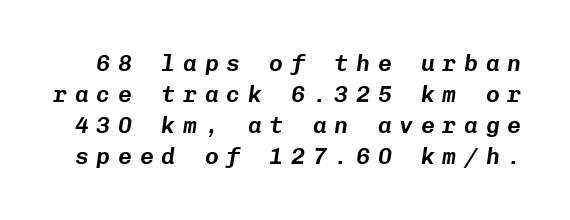
{"italic": "yes", "lean": "right", "slant_degrees": 8, "underline": "no", "line_spacing": "normal", "line_spacing_ratio": 1.35, "letter_spacing": "wide", "letter_spacing_em": 0.34, "glyph_px": 23}
